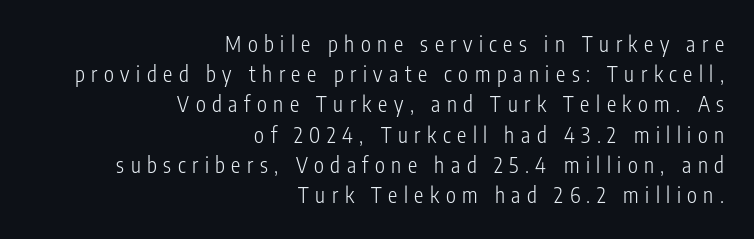
{"italic": "no", "bold": "no", "underline": "no", "align": "right", "line_spacing": "normal", "line_spacing_ratio": 1.44, "letter_spacing": "wide", "letter_spacing_em": 0.31, "glyph_px": 21}
